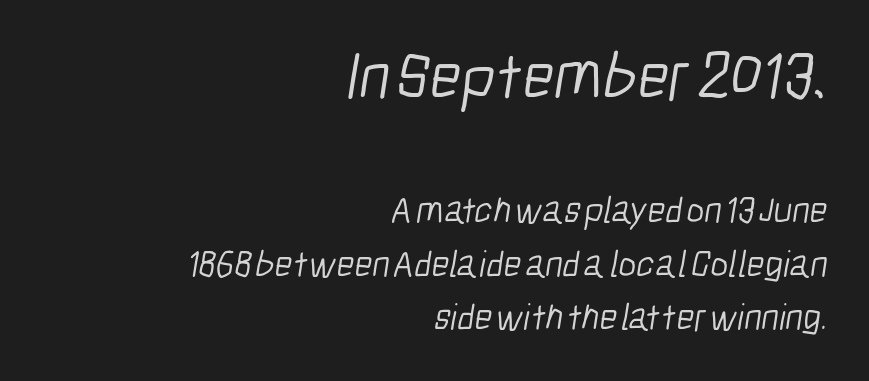
Q: Is the text bold? A: No.
Q: Is the typeface a serif or a sans-serif typeface? A: Sans-serif.
Q: Is the text underlined? A: No.
Q: How is the paragraph aligned? A: Right-aligned.
Q: Is the spacing between letters normal or unusually wide? A: Normal.
Q: Is the spacing between lines tight, normal or loose? A: Normal.
Q: Which block of text is set in a larger size, the first (top) or the second (bottom)? A: The first (top) one.
Q: Width (condensed, normal, or wide)? A: Condensed.
Q: Stroke contrast? A: Low.
Q: x-height? A: Medium.
Q: Monospaced? A: No.
